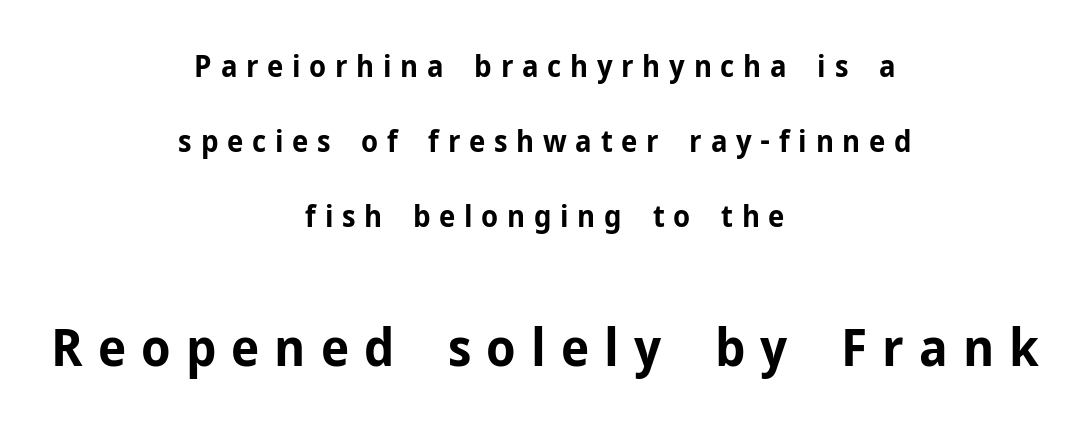
{"serif": "no", "italic": "no", "bold": "yes", "weight": "bold", "width": "normal", "stroke_contrast": "low", "x_height": "medium", "monospaced": "no", "underline": "no", "align": "center", "line_spacing": "loose", "line_spacing_ratio": 2.5, "letter_spacing": "wide", "letter_spacing_em": 0.29, "larger_block": "second", "size_ratio": 1.73, "glyph_px": 52}
